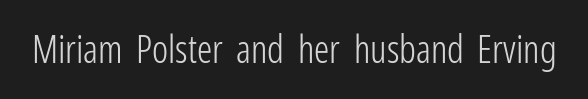
The image shows 38 px light, condensed sans-serif type, upright; set normal letter spacing, not underlined; low stroke contrast and a medium x-height.
